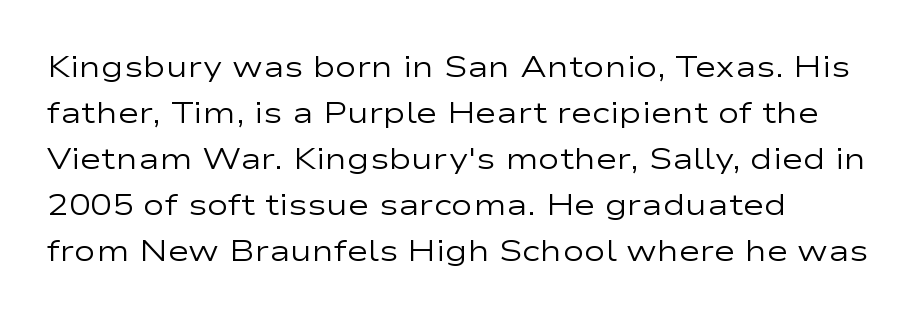
{"serif": "no", "italic": "no", "bold": "no", "weight": "regular", "width": "wide", "stroke_contrast": "low", "x_height": "medium", "monospaced": "no", "underline": "no", "align": "left", "line_spacing": "normal", "line_spacing_ratio": 1.59, "letter_spacing": "normal", "letter_spacing_em": 0.0, "glyph_px": 29}
